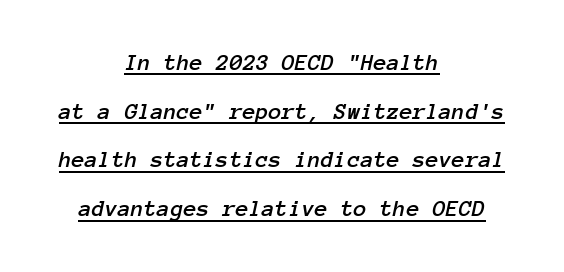
The image shows 24 px text type, italic (leaning right); set centered, loose line spacing (2.03x), normal letter spacing, underlined.
